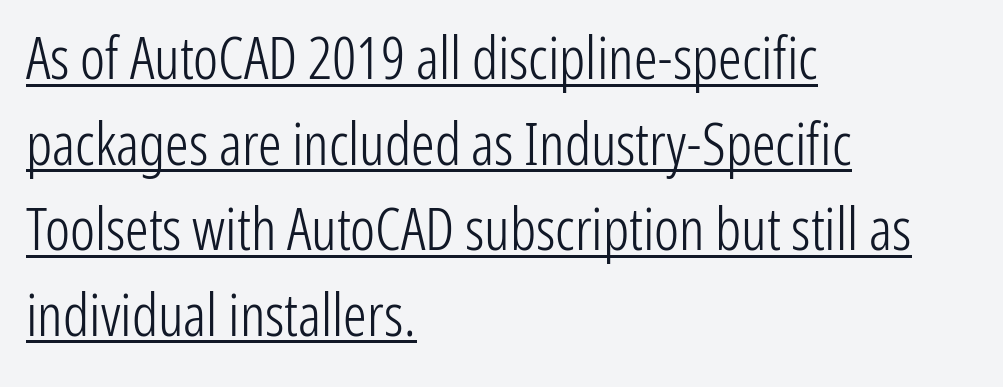
{"serif": "no", "italic": "no", "bold": "no", "weight": "light", "width": "condensed", "stroke_contrast": "low", "x_height": "medium", "monospaced": "no", "underline": "yes", "align": "left", "line_spacing": "normal", "line_spacing_ratio": 1.45, "letter_spacing": "normal", "letter_spacing_em": 0.0, "glyph_px": 59}
